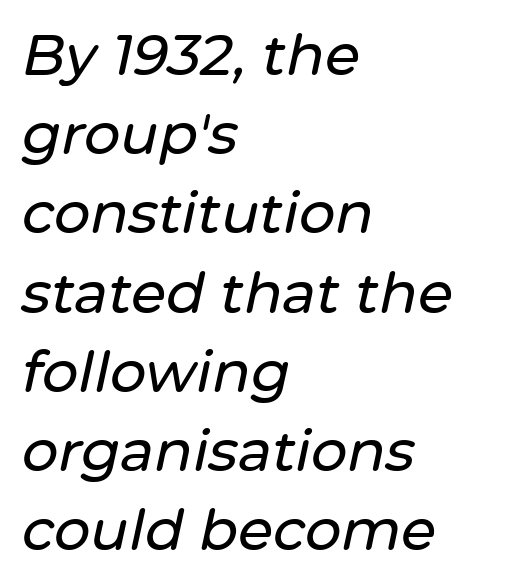
{"italic": "yes", "lean": "right", "slant_degrees": 12, "width": "normal", "stroke_contrast": "low", "x_height": "medium", "monospaced": "no", "underline": "no", "align": "left", "line_spacing": "normal", "line_spacing_ratio": 1.39, "letter_spacing": "normal", "letter_spacing_em": 0.0, "glyph_px": 57}
